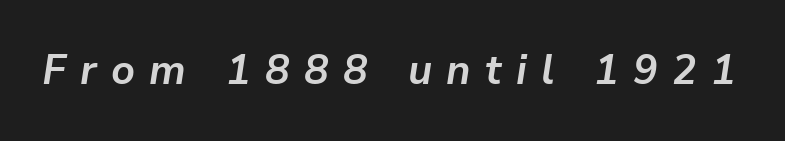
{"italic": "yes", "lean": "right", "slant_degrees": 9, "bold": "yes", "weight": "bold", "width": "normal", "stroke_contrast": "low", "x_height": "medium", "monospaced": "no", "underline": "no", "letter_spacing": "wide", "letter_spacing_em": 0.35, "glyph_px": 41}
